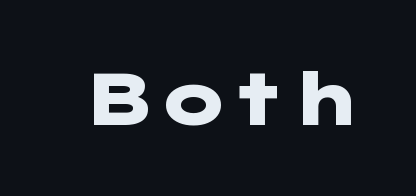
Only glyphs here, with clear space below each row. This rendering employs a face without finishing strokes, i.e., a sans-serif. The passage shown has conventional tracking throughout. This sample uses an upright cut, with every glyph sitting square on the baseline.
